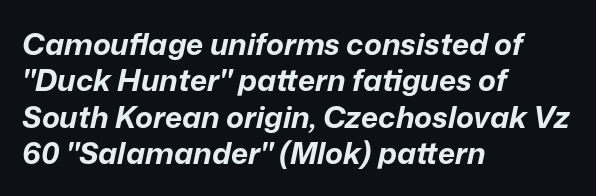
{"italic": "yes", "lean": "right", "slant_degrees": 12, "bold": "yes", "weight": "bold", "width": "normal", "stroke_contrast": "low", "x_height": "medium", "monospaced": "no", "underline": "no", "align": "left", "line_spacing_ratio": 1.21, "letter_spacing": "normal", "letter_spacing_em": 0.0, "glyph_px": 30}
